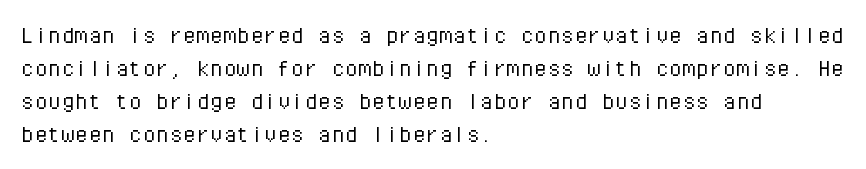
{"italic": "no", "bold": "no", "underline": "no", "align": "left", "line_spacing_ratio": 1.22, "letter_spacing": "normal", "letter_spacing_em": 0.0, "glyph_px": 27}
